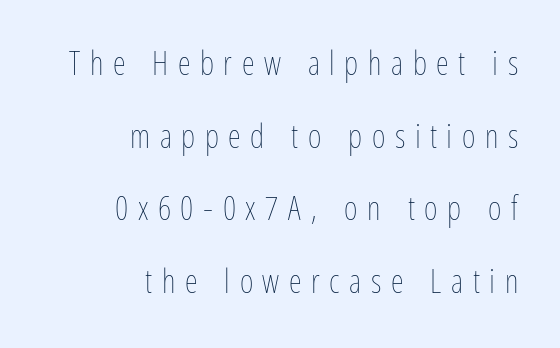
Vertical strokes here are truly vertical. Lines of text with bare space underneath. Here the designer chose a conventional face with non-uniform glyph widths. Unbolded letterforms with no extra heft. A great deal of white space separates one row of letters from the next. This rendering uses right alignment, leaving the left contour irregular.
